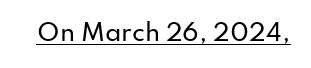
You can see a thin bar hugging the bottom of the glyphs. This rendering leaves character spacing at its baseline value. Style check: upright.
